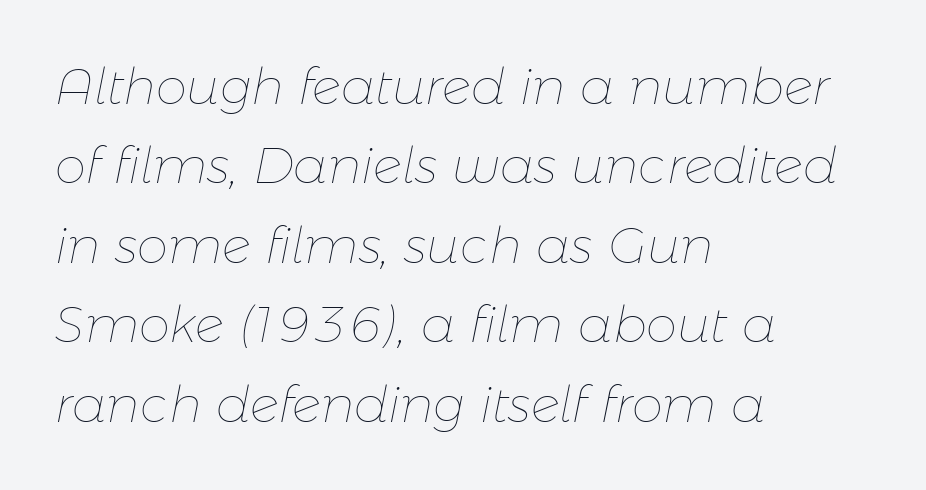
Q: Is the text bold? A: No.
Q: Is the text italic (slanted)? A: Yes, it leans right by about 11 degrees.
Q: Is the text underlined? A: No.
Q: How is the paragraph aligned? A: Left-aligned.
Q: Is the spacing between letters normal or unusually wide? A: Normal.
Q: Is the spacing between lines tight, normal or loose? A: Normal.
Q: Width (condensed, normal, or wide)? A: Normal.
Q: Stroke contrast? A: Low.
Q: x-height? A: Medium.
Q: Monospaced? A: No.
